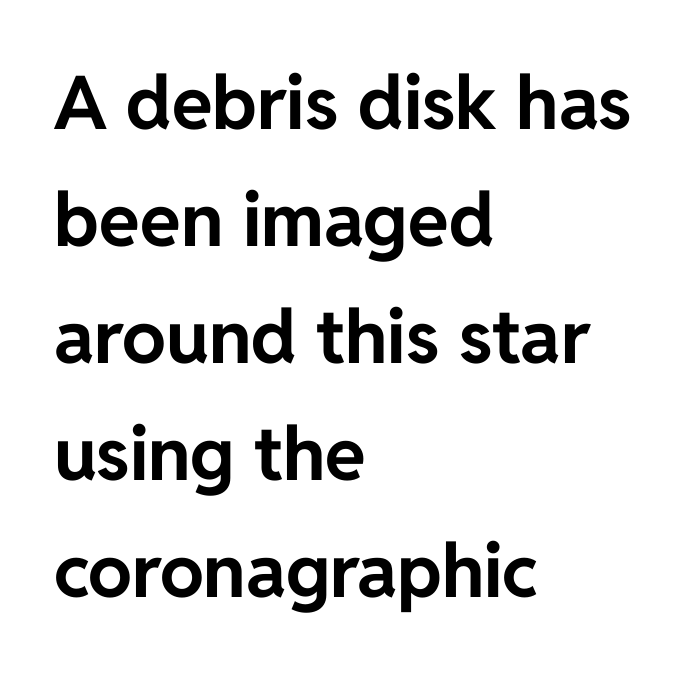
The image shows 74 px bold sans-serif type, upright; set left-aligned, normal line spacing (1.58x), normal letter spacing, not underlined; low stroke contrast and a medium x-height.
